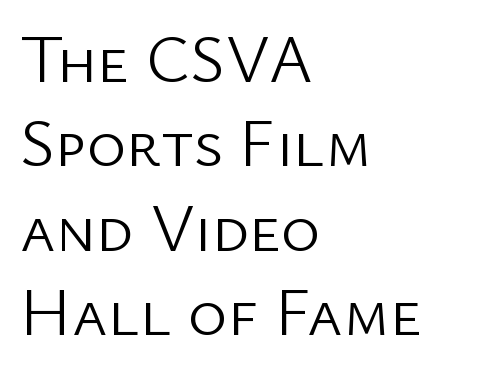
Words float on clear page, feet unadorned. You can tell it's not italic because the verticals are truly vertical. Here the designer chose a conventional face with non-uniform glyph widths. Short note: letters normally spaced. A classic flush-left, rag-right setting is used for this passage.
